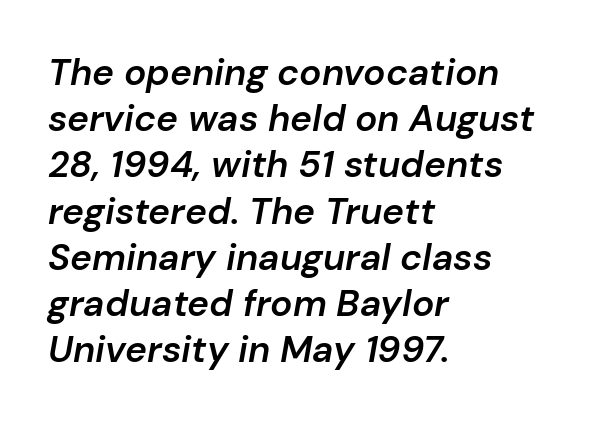
{"italic": "yes", "lean": "right", "slant_degrees": 10, "bold": "semi", "weight": "semibold", "width": "normal", "stroke_contrast": "low", "x_height": "medium", "monospaced": "no", "underline": "no", "align": "left", "line_spacing": "normal", "line_spacing_ratio": 1.25, "letter_spacing": "normal", "letter_spacing_em": 0.0, "glyph_px": 37}
